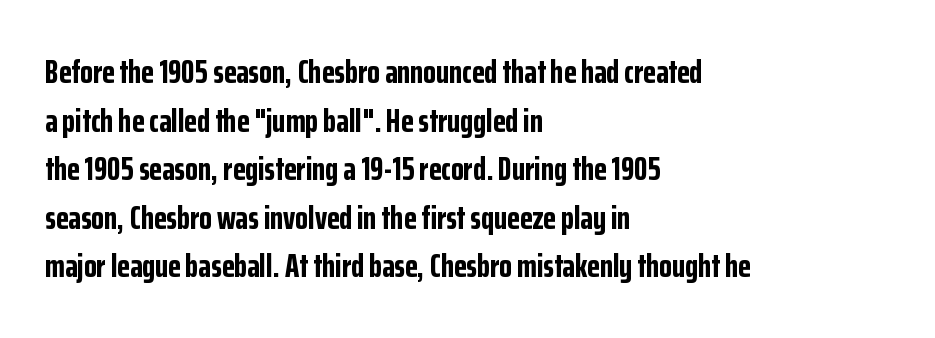
Q: Is the text bold? A: Yes.
Q: Is the text italic (slanted)? A: No, it is upright.
Q: Is the typeface a serif or a sans-serif typeface? A: Sans-serif.
Q: Is the text underlined? A: No.
Q: How is the paragraph aligned? A: Left-aligned.
Q: Is the spacing between letters normal or unusually wide? A: Normal.
Q: Is the spacing between lines tight, normal or loose? A: Normal.
Q: Width (condensed, normal, or wide)? A: Condensed.
Q: Stroke contrast? A: Low.
Q: x-height? A: Medium.
Q: Monospaced? A: No.
